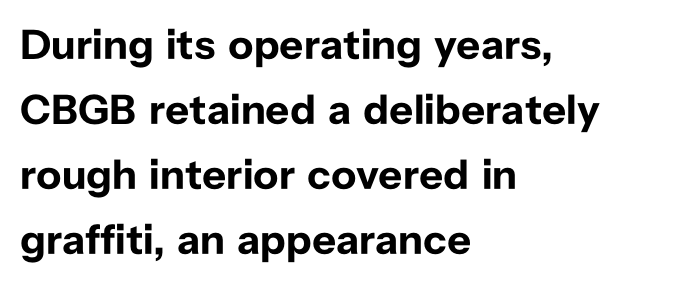
Q: Is the text bold? A: Yes.
Q: Is the text italic (slanted)? A: No, it is upright.
Q: Is the typeface a serif or a sans-serif typeface? A: Sans-serif.
Q: Is the text underlined? A: No.
Q: How is the paragraph aligned? A: Left-aligned.
Q: Is the spacing between letters normal or unusually wide? A: Normal.
Q: Is the spacing between lines tight, normal or loose? A: Normal.
Q: Width (condensed, normal, or wide)? A: Normal.
Q: Stroke contrast? A: Low.
Q: x-height? A: Medium.
Q: Monospaced? A: No.
